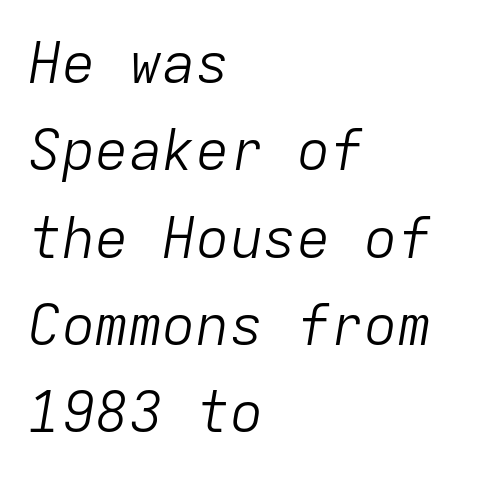
The image shows 56 px light type, italic (leaning right), monospaced; set left-aligned, normal line spacing (1.56x), normal letter spacing, not underlined; low stroke contrast and a medium x-height.
